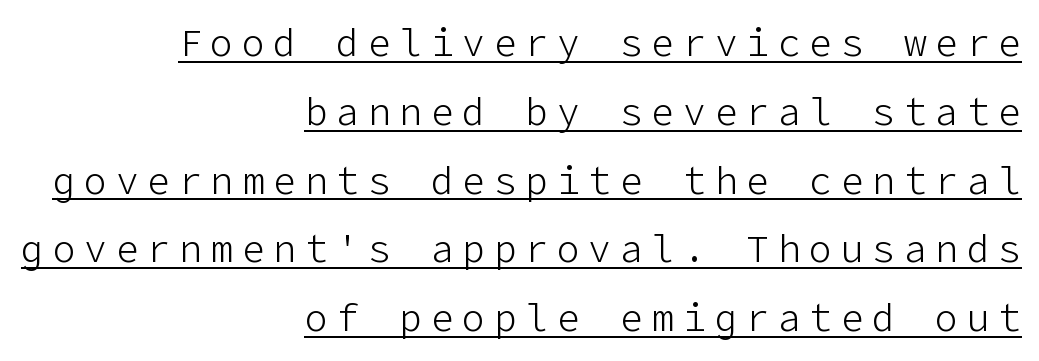
Q: Is the text bold? A: No.
Q: Is the text italic (slanted)? A: No, it is upright.
Q: Is the typeface a serif or a sans-serif typeface? A: Sans-serif.
Q: Is the text underlined? A: Yes.
Q: How is the paragraph aligned? A: Right-aligned.
Q: Is the spacing between letters normal or unusually wide? A: Unusually wide.
Q: Width (condensed, normal, or wide)? A: Normal.
Q: Stroke contrast? A: Low.
Q: x-height? A: Medium.
